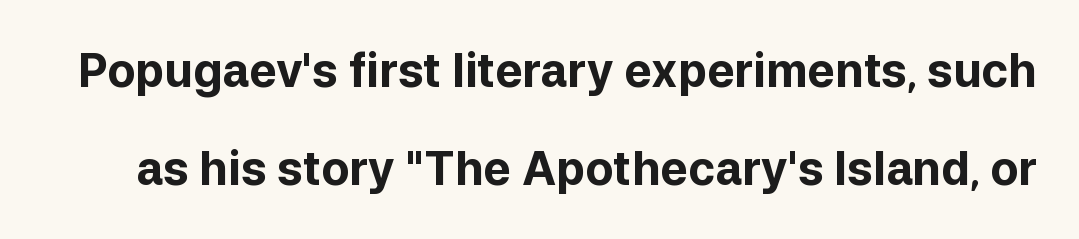
Q: Is the text bold? A: Yes.
Q: Is the text italic (slanted)? A: No, it is upright.
Q: Is the typeface a serif or a sans-serif typeface? A: Sans-serif.
Q: Is the text underlined? A: No.
Q: Is the spacing between letters normal or unusually wide? A: Normal.
Q: Is the spacing between lines tight, normal or loose? A: Loose.
Q: Width (condensed, normal, or wide)? A: Normal.
Q: Stroke contrast? A: Low.
Q: x-height? A: Medium.
Q: Monospaced? A: No.
